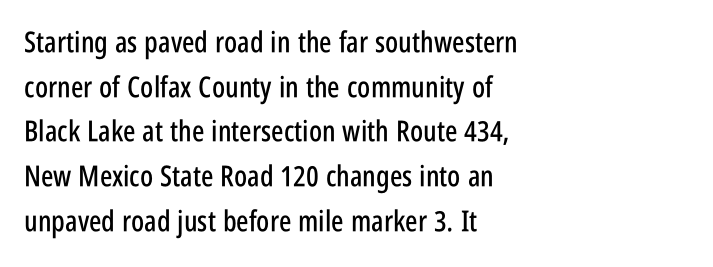
Q: Is the text italic (slanted)? A: No, it is upright.
Q: Is the typeface a serif or a sans-serif typeface? A: Sans-serif.
Q: Is the text underlined? A: No.
Q: How is the paragraph aligned? A: Left-aligned.
Q: Is the spacing between letters normal or unusually wide? A: Normal.
Q: Is the spacing between lines tight, normal or loose? A: Normal.
Q: Width (condensed, normal, or wide)? A: Condensed.
Q: Stroke contrast? A: Low.
Q: x-height? A: Large.
Q: Monospaced? A: No.
